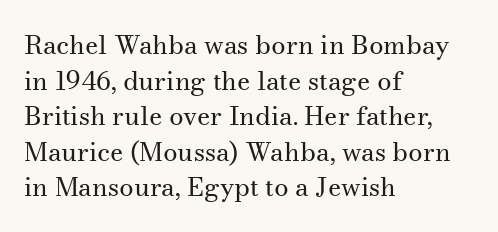
{"italic": "no", "bold": "no", "underline": "no", "align": "left", "line_spacing": "normal", "line_spacing_ratio": 1.37, "letter_spacing": "normal", "letter_spacing_em": 0.0, "glyph_px": 26}
